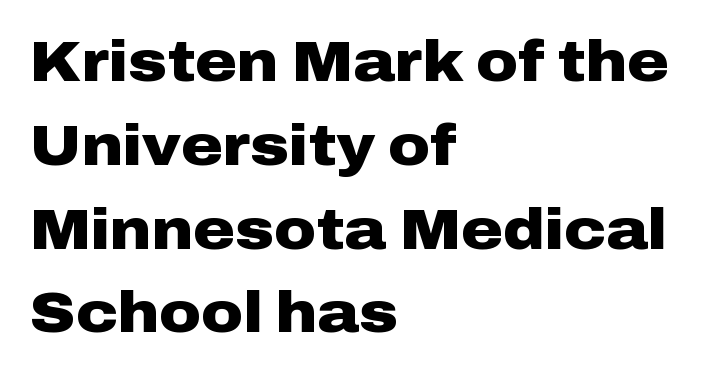
Short and long lines alike share a common starting point at left. The block of text has a typical density, with ordinary space between rows. The glyphs are unaccompanied by any horizontal stroke below them. Posture: vertical.
